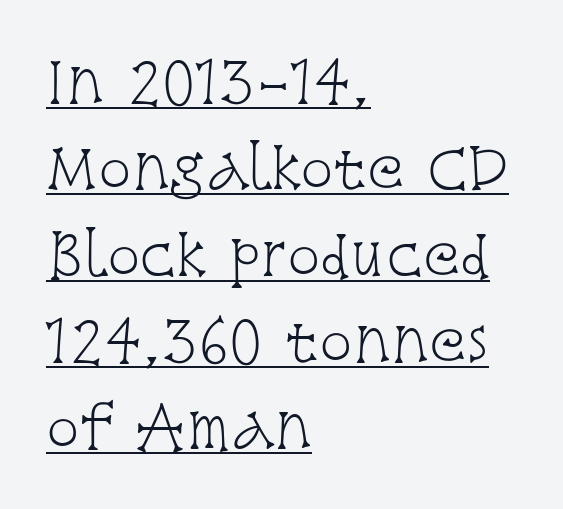
Q: Is the text bold? A: No.
Q: Is the text italic (slanted)? A: No, it is upright.
Q: Is the typeface a serif or a sans-serif typeface? A: Serif.
Q: Is the text underlined? A: Yes.
Q: How is the paragraph aligned? A: Left-aligned.
Q: Is the spacing between letters normal or unusually wide? A: Normal.
Q: Is the spacing between lines tight, normal or loose? A: Normal.
Q: Width (condensed, normal, or wide)? A: Condensed.
Q: Stroke contrast? A: Low.
Q: x-height? A: Large.
Q: Monospaced? A: No.
